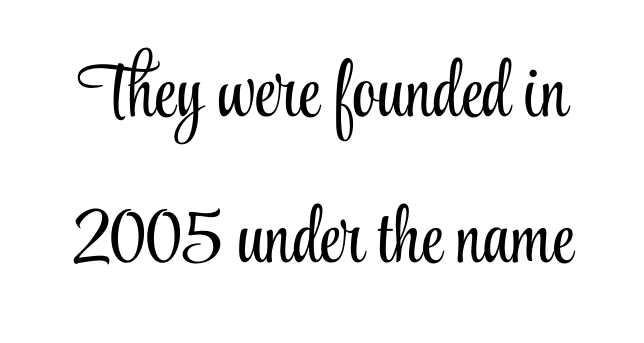
{"serif": "yes", "bold": "no", "weight": "light", "width": "condensed", "stroke_contrast": "low", "x_height": "small", "monospaced": "no", "underline": "no", "line_spacing": "loose", "line_spacing_ratio": 1.9, "letter_spacing": "normal", "letter_spacing_em": 0.0, "glyph_px": 77}
